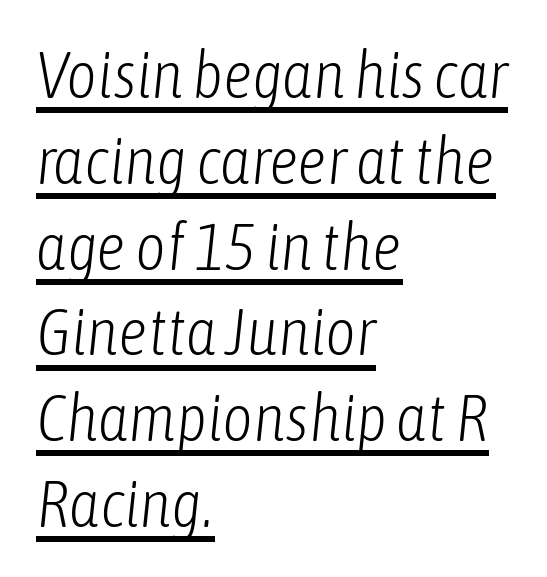
{"italic": "yes", "lean": "right", "slant_degrees": 6, "bold": "no", "weight": "light", "width": "condensed", "stroke_contrast": "low", "x_height": "medium", "monospaced": "no", "underline": "yes", "align": "left", "line_spacing": "normal", "line_spacing_ratio": 1.3, "letter_spacing": "normal", "letter_spacing_em": 0.0, "glyph_px": 66}
